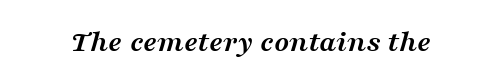
Q: Is the text bold? A: Yes.
Q: Is the text italic (slanted)? A: Yes, it leans right by about 16 degrees.
Q: Is the typeface a serif or a sans-serif typeface? A: Serif.
Q: Is the text underlined? A: No.
Q: Is the spacing between letters normal or unusually wide? A: Normal.
Q: Width (condensed, normal, or wide)? A: Wide.
Q: Stroke contrast? A: Medium.
Q: x-height? A: Medium.
Q: Monospaced? A: No.
